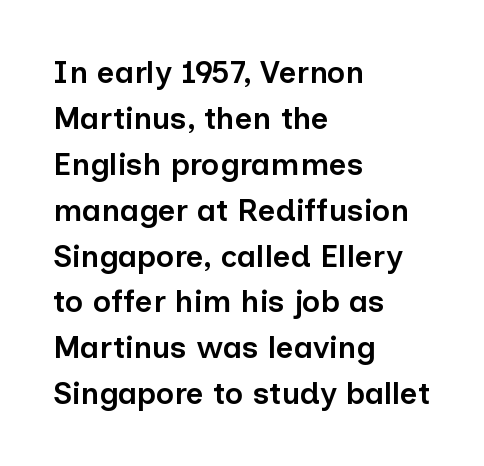
{"serif": "no", "italic": "no", "bold": "semi", "weight": "semibold", "width": "normal", "stroke_contrast": "low", "x_height": "medium", "monospaced": "no", "underline": "no", "align": "left", "line_spacing": "normal", "line_spacing_ratio": 1.48, "letter_spacing": "normal", "letter_spacing_em": 0.0, "glyph_px": 31}
